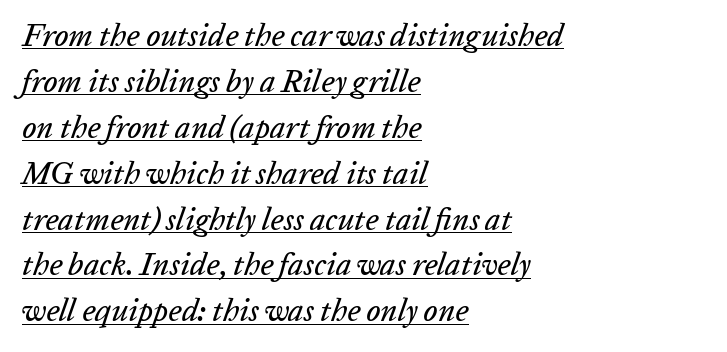
The image shows 31 px text type, italic (leaning right); set left-aligned, normal line spacing (1.48x), normal letter spacing, underlined; low stroke contrast and a medium x-height.
